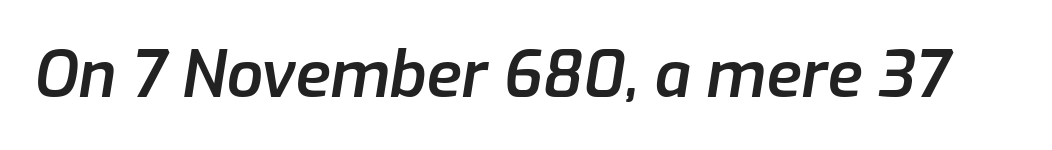
Q: Is the text bold? A: Semi-bold.
Q: Is the text italic (slanted)? A: Yes, it leans right by about 9 degrees.
Q: Is the text underlined? A: No.
Q: Is the spacing between letters normal or unusually wide? A: Normal.
Q: Width (condensed, normal, or wide)? A: Normal.
Q: Stroke contrast? A: Low.
Q: x-height? A: Medium.
Q: Monospaced? A: No.
